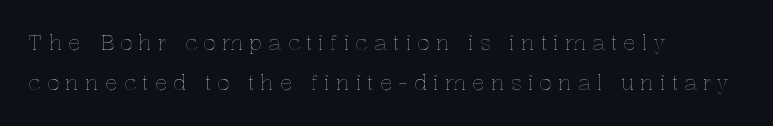
Tall strokes in this sample are plumb rather than angled. Clear beneath every line of the passage. This sample trades compactness for vertical openness between lines. The rendering anchors every line to the left-hand side. Substantial extra tracking has been applied to these lines.
